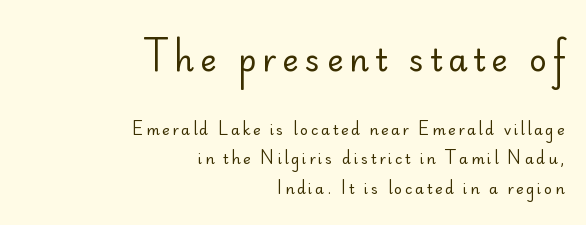
A quiet, ordinary-to-light weight characterises the typeface. Scale decreases going downward across the two blocks. The paragraph shown leans on its right margin. Every stem runs plumb, perpendicular to the baseline. This sample trades compactness for vertical openness between lines. Beneath every word, the page is bare.
